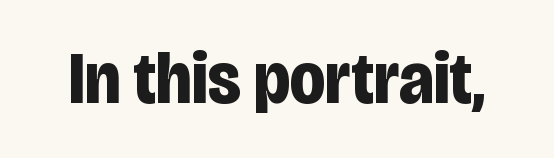
The image shows 73 px bold, condensed sans-serif type, upright; set normal letter spacing, not underlined; low stroke contrast and a large x-height.
